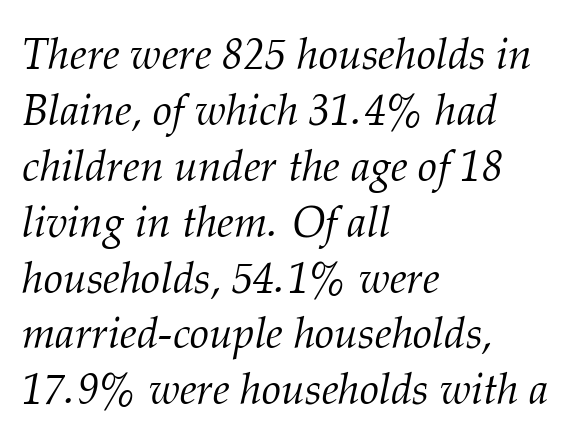
Do the characters align in a grid? No, the font is proportional. Quick note: underline off. Visually the block forms a straight wall on the left and a jagged coastline on the right. Compared with typical paragraphs, the rows here are spaced about the same.
